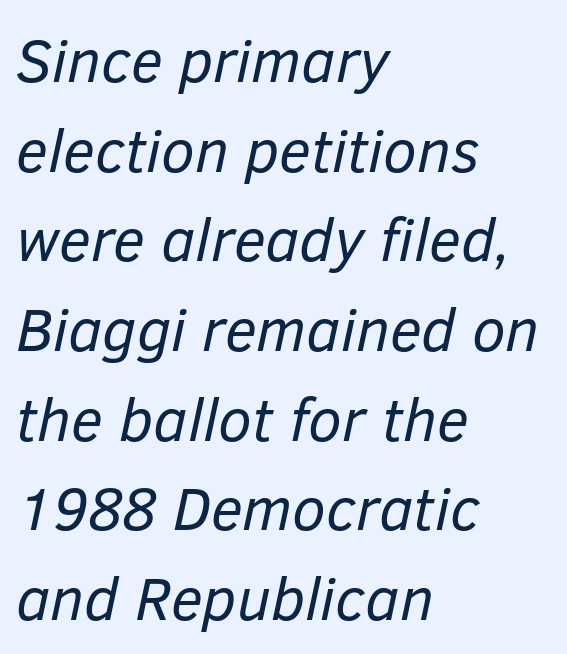
Style check: oblique. Stem width sits at or under what a default text font uses. These lines keep a tight, regular rhythm from letter to letter. Layout note: lines flush left. Honestly, the row spacing looks completely unremarkable. Here the designer chose a conventional face with non-uniform glyph widths.
